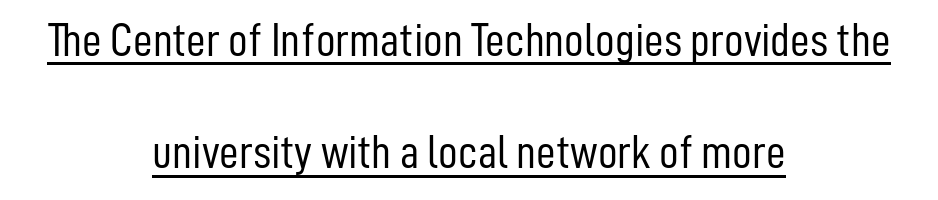
The image shows 48 px light, condensed sans-serif type, upright; set centered, loose line spacing (2.34x), normal letter spacing, underlined; low stroke contrast and a medium x-height.
